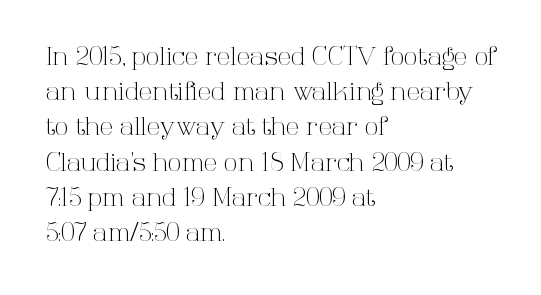
Weight: not bold — regular or lighter. Summary of vertical rhythm: regular, with standard interline spacing. Italic? Not at all — the glyphs are vertical. Words appear dense and cohesive because spacing is normal. Glance below the letters and you will spot only blank space.
